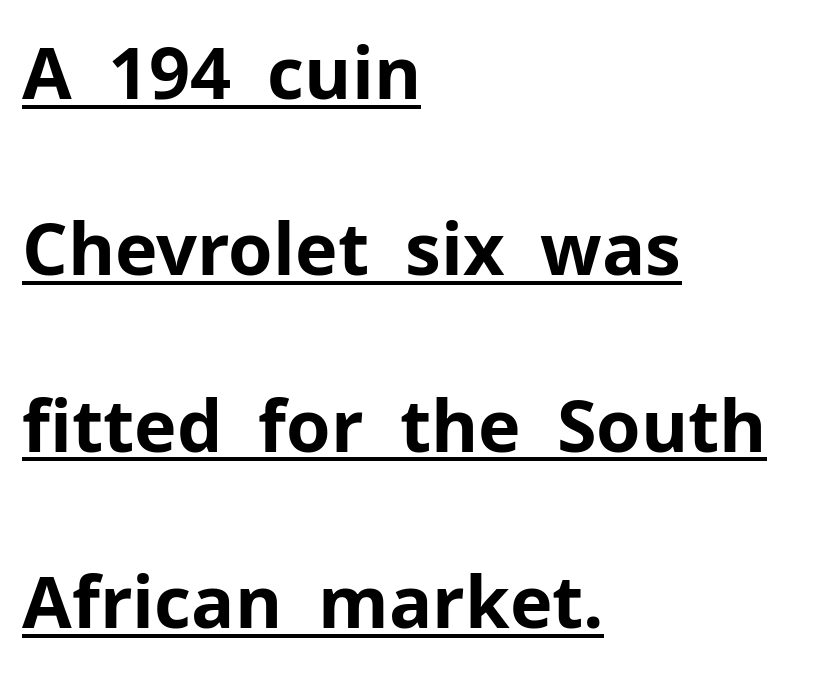
Q: Is the text bold? A: Yes.
Q: Is the text italic (slanted)? A: No, it is upright.
Q: Is the typeface a serif or a sans-serif typeface? A: Sans-serif.
Q: Is the text underlined? A: Yes.
Q: How is the paragraph aligned? A: Left-aligned.
Q: Is the spacing between letters normal or unusually wide? A: Normal.
Q: Is the spacing between lines tight, normal or loose? A: Loose.
Q: Width (condensed, normal, or wide)? A: Normal.
Q: Stroke contrast? A: Low.
Q: x-height? A: Medium.
Q: Monospaced? A: No.
